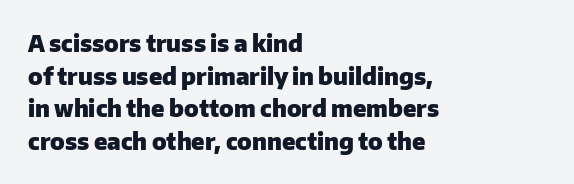
Here the glyphs are tracked normally, forming tight word shapes. One-word summary of the alignment: left. In terms of posture, this sample is upright. Notice how thick the strokes are: this is what a full bold looks like. The lines sit at an ordinary, default distance from one another.
